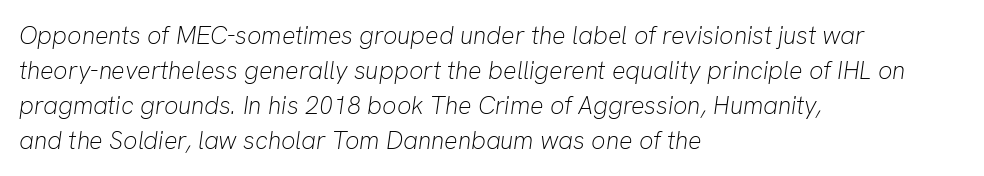
This rendering leaves character spacing at its baseline value. Stem width sits at or under what a default text font uses. Line spacing here is normal. An italicized treatment has been applied to the whole sample.
